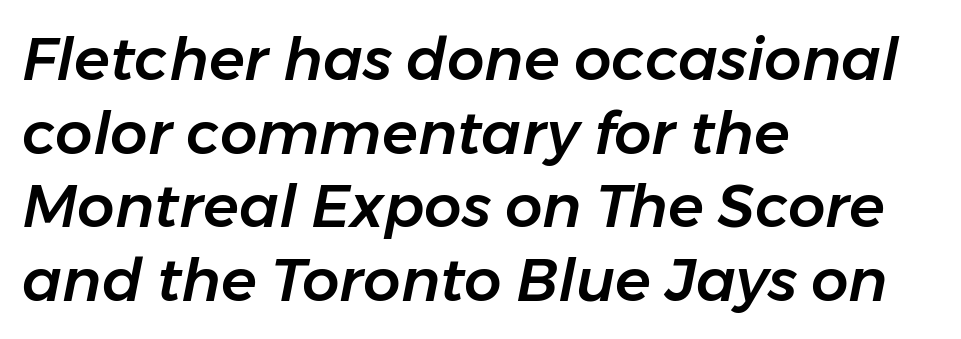
Here the designer chose a conventional face with non-uniform glyph widths. The passage shown leans; its letterforms are oblique. Left-aligned paragraph, ragged on the right. Unmarked baselines from the first word to the last. One glance says typical: line gaps are just what's usual.
